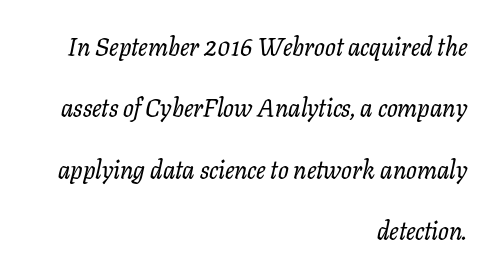
The image shows 25 px text type, italic (leaning right); set right-aligned, loose line spacing (2.46x), normal letter spacing, not underlined.
